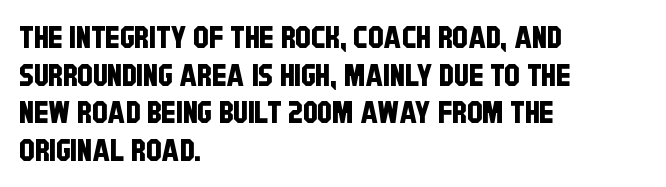
Q: Is the typeface a serif or a sans-serif typeface? A: Sans-serif.
Q: Is the text underlined? A: No.
Q: How is the paragraph aligned? A: Left-aligned.
Q: Is the spacing between letters normal or unusually wide? A: Normal.
Q: Width (condensed, normal, or wide)? A: Condensed.
Q: Stroke contrast? A: Low.
Q: x-height? A: Large.
Q: Monospaced? A: No.
